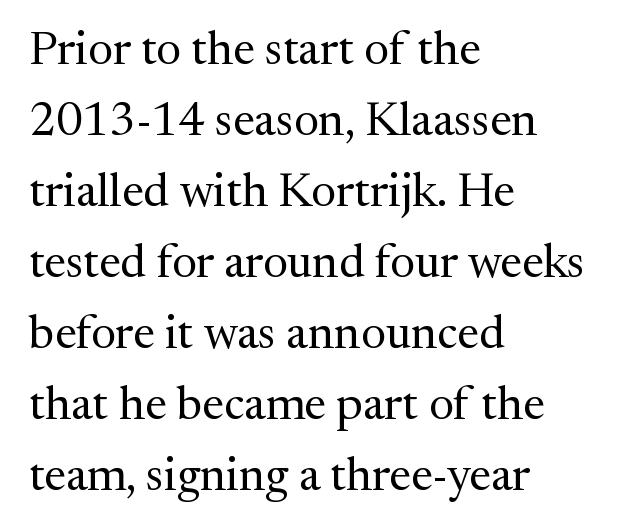
The image shows 47 px regular-weight serif type, upright; set left-aligned, normal line spacing (1.51x), normal letter spacing, not underlined; medium stroke contrast and a medium x-height.
